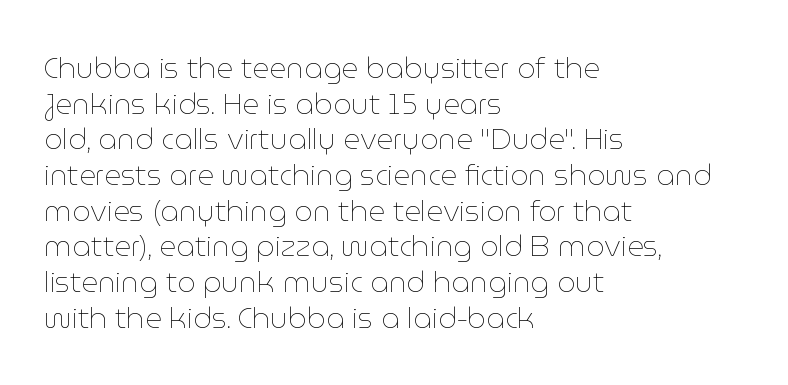
The image shows 29 px thin type, upright; set left-aligned, line spacing 1.23x, normal letter spacing, not underlined; low stroke contrast and a medium x-height.
